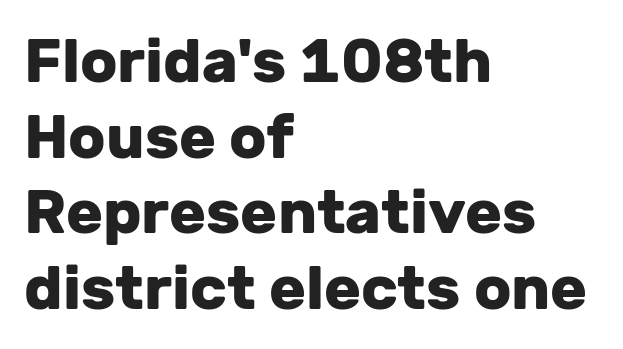
Short note: letters normally spaced. Heavy-handed strokes throughout: this text is bold. Note: no serifs on the glyphs. Left-aligned paragraph, ragged on the right. The specimen omits any rule beneath the text block's lines. Proportional: the letters do not fall into vertical columns.
